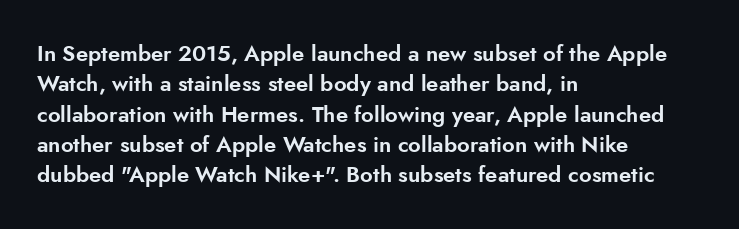
The image shows 22 px text type, upright; set left-aligned, normal line spacing (1.38x), normal letter spacing, not underlined.
